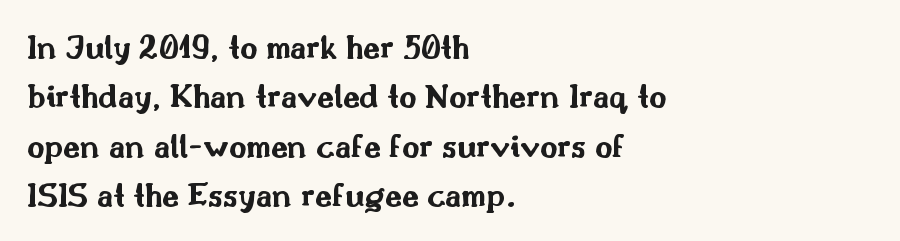
The image shows 34 px bold, wide sans-serif type, upright; set left-aligned, normal line spacing (1.45x), normal letter spacing, not underlined; medium stroke contrast and a small x-height.
